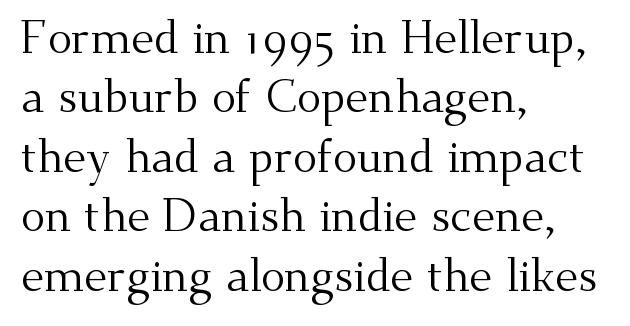
{"serif": "yes", "italic": "no", "bold": "no", "weight": "regular", "width": "normal", "stroke_contrast": "medium", "x_height": "small", "monospaced": "no", "underline": "no", "align": "left", "line_spacing": "normal", "line_spacing_ratio": 1.32, "letter_spacing": "normal", "letter_spacing_em": 0.0, "glyph_px": 45}
